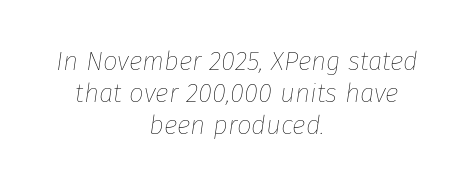
{"italic": "yes", "lean": "right", "slant_degrees": 8, "bold": "no", "underline": "no", "align": "center", "line_spacing_ratio": 1.24, "letter_spacing": "normal", "letter_spacing_em": 0.0, "glyph_px": 26}
